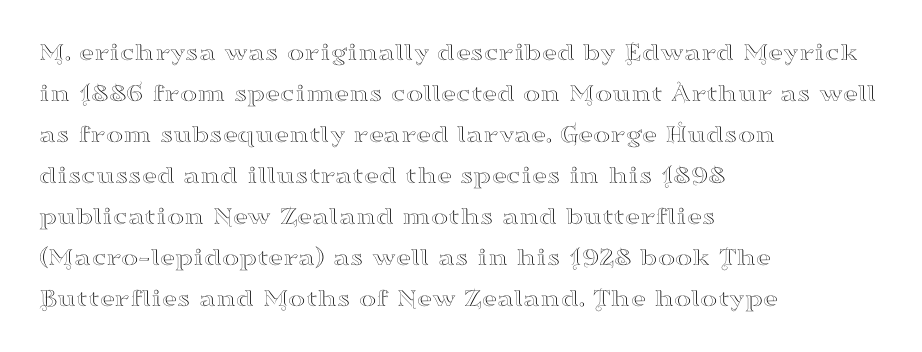
{"italic": "no", "underline": "no", "align": "left", "line_spacing": "normal", "line_spacing_ratio": 1.58, "letter_spacing": "normal", "letter_spacing_em": 0.0, "glyph_px": 26}
